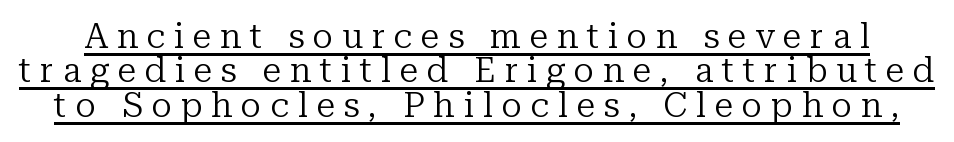
Q: Is the text bold? A: No.
Q: Is the text italic (slanted)? A: No, it is upright.
Q: Is the typeface a serif or a sans-serif typeface? A: Serif.
Q: Is the text underlined? A: Yes.
Q: Is the spacing between letters normal or unusually wide? A: Unusually wide.
Q: Is the spacing between lines tight, normal or loose? A: Tight.
Q: Width (condensed, normal, or wide)? A: Normal.
Q: Stroke contrast? A: Low.
Q: x-height? A: Medium.
Q: Monospaced? A: No.
